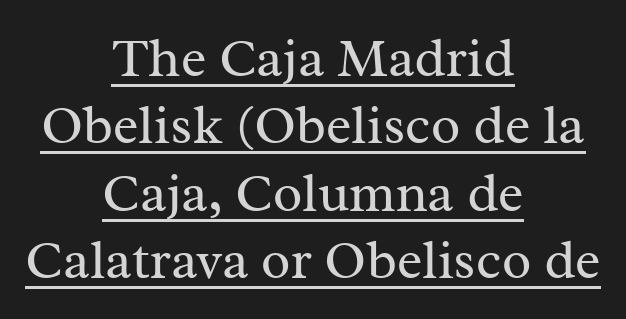
Q: Is the text bold? A: No.
Q: Is the text italic (slanted)? A: No, it is upright.
Q: Is the typeface a serif or a sans-serif typeface? A: Serif.
Q: Is the text underlined? A: Yes.
Q: How is the paragraph aligned? A: Centered.
Q: Is the spacing between letters normal or unusually wide? A: Normal.
Q: Is the spacing between lines tight, normal or loose? A: Normal.
Q: Width (condensed, normal, or wide)? A: Normal.
Q: Stroke contrast? A: Medium.
Q: x-height? A: Medium.
Q: Monospaced? A: No.
